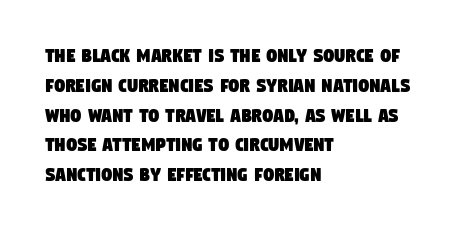
The image shows 21 px text type; set left-aligned, normal line spacing (1.42x), normal letter spacing, not underlined.
